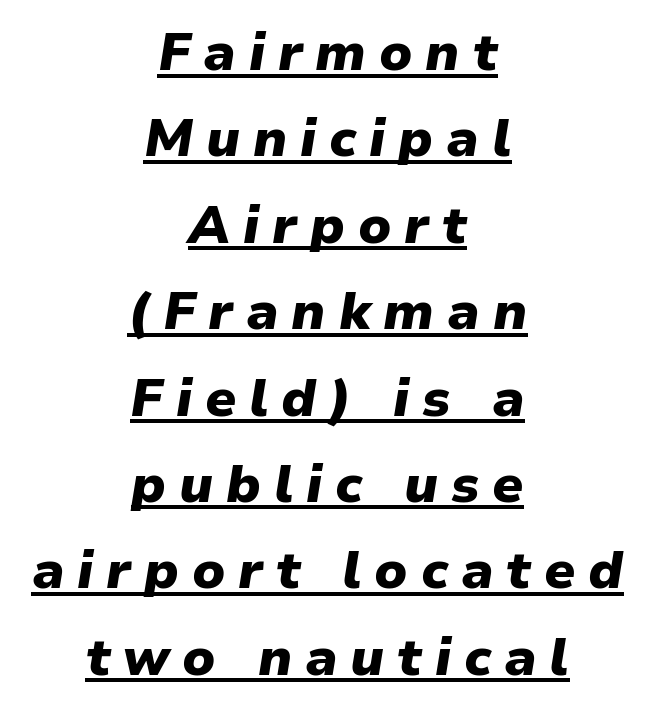
{"italic": "yes", "lean": "right", "slant_degrees": 9, "bold": "yes", "weight": "heavy", "width": "normal", "stroke_contrast": "low", "x_height": "medium", "monospaced": "no", "underline": "yes", "align": "center", "line_spacing": "normal", "line_spacing_ratio": 1.63, "letter_spacing": "wide", "letter_spacing_em": 0.24, "glyph_px": 53}
